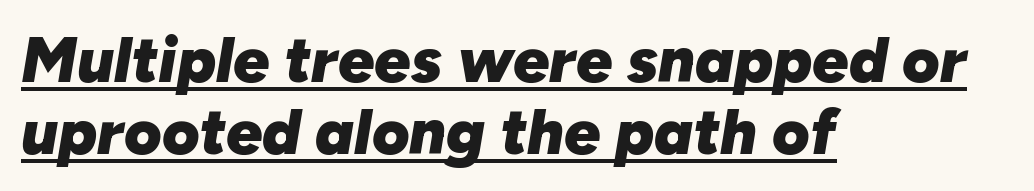
The tracking reads as untouched default to a designer's eye. Bold? Absolutely — the strokes are thick and heavy. The passage shown is typed in a proportional face where columns would drift. Quick note: underline on. Line beginnings align vertically; line endings do not.
